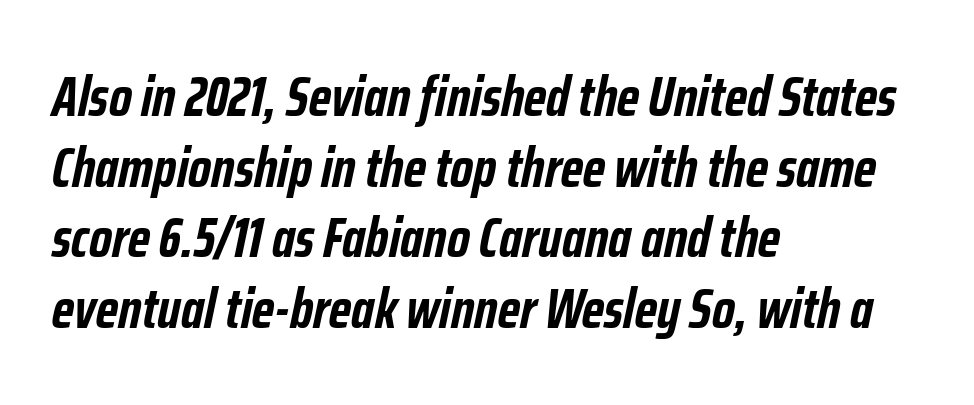
Q: Is the text bold? A: Yes.
Q: Is the text italic (slanted)? A: Yes, it leans right by about 12 degrees.
Q: Is the text underlined? A: No.
Q: How is the paragraph aligned? A: Left-aligned.
Q: Is the spacing between letters normal or unusually wide? A: Normal.
Q: Is the spacing between lines tight, normal or loose? A: Normal.
Q: Width (condensed, normal, or wide)? A: Condensed.
Q: Stroke contrast? A: Low.
Q: x-height? A: Medium.
Q: Monospaced? A: No.
